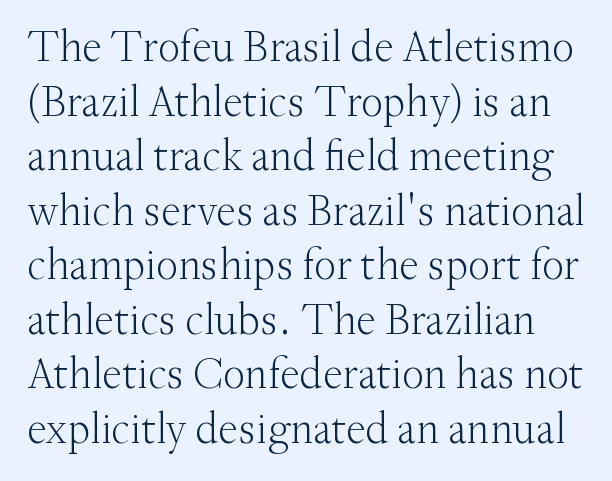
Q: Is the text bold? A: No.
Q: Is the text italic (slanted)? A: No, it is upright.
Q: Is the typeface a serif or a sans-serif typeface? A: Serif.
Q: Is the text underlined? A: No.
Q: Is the spacing between letters normal or unusually wide? A: Normal.
Q: Width (condensed, normal, or wide)? A: Normal.
Q: Stroke contrast? A: Medium.
Q: x-height? A: Small.
Q: Monospaced? A: No.
